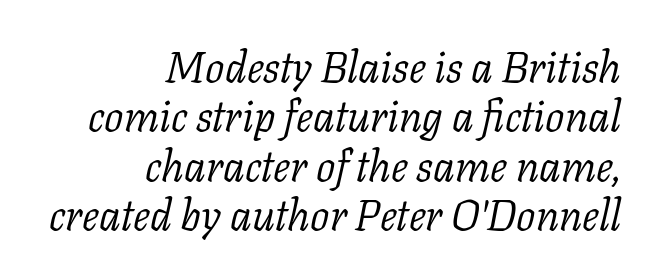
{"serif": "yes", "italic": "yes", "lean": "right", "slant_degrees": 11, "bold": "no", "weight": "light", "width": "normal", "stroke_contrast": "low", "x_height": "medium", "monospaced": "no", "underline": "no", "align": "right", "line_spacing": "tight", "line_spacing_ratio": 1.15, "letter_spacing": "normal", "letter_spacing_em": 0.0, "glyph_px": 43}
